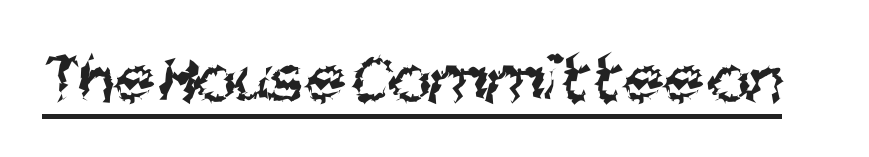
Q: Is the text bold? A: No.
Q: Is the typeface a serif or a sans-serif typeface? A: Sans-serif.
Q: Is the text underlined? A: Yes.
Q: Is the spacing between letters normal or unusually wide? A: Normal.
Q: Width (condensed, normal, or wide)? A: Condensed.
Q: Stroke contrast? A: Medium.
Q: x-height? A: Large.
Q: Monospaced? A: No.
